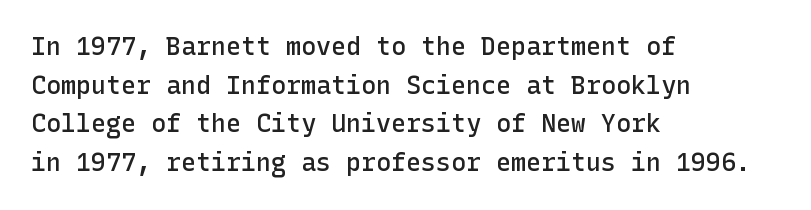
The image shows 25 px text type, upright; set left-aligned, normal line spacing (1.55x), normal letter spacing, not underlined.
